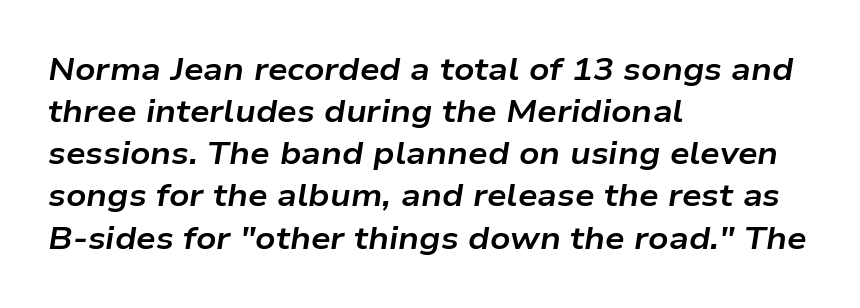
A typesetter would call this proportional, since set widths differ per character. Thick stems and heavy bowls — unmistakably bold. The passage shown is not underscored anywhere. Tall strokes in this sample are angled rather than plumb. The rendering anchors every line to the left-hand side. Each word holds together tightly as a unit, with standard inter-letter gaps.
